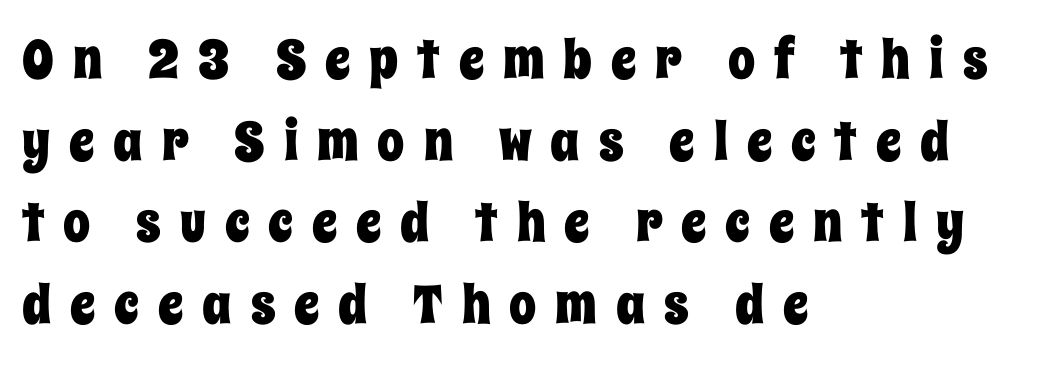
{"italic": "no", "width": "condensed", "stroke_contrast": "low", "x_height": "large", "monospaced": "no", "underline": "no", "align": "left", "line_spacing": "normal", "line_spacing_ratio": 1.51, "letter_spacing": "wide", "letter_spacing_em": 0.35, "glyph_px": 54}
